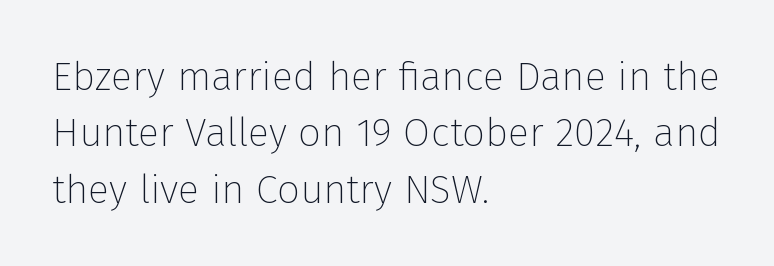
Q: Is the text bold? A: No.
Q: Is the text italic (slanted)? A: No, it is upright.
Q: Is the typeface a serif or a sans-serif typeface? A: Sans-serif.
Q: Is the text underlined? A: No.
Q: How is the paragraph aligned? A: Left-aligned.
Q: Is the spacing between letters normal or unusually wide? A: Normal.
Q: Is the spacing between lines tight, normal or loose? A: Normal.
Q: Width (condensed, normal, or wide)? A: Normal.
Q: Stroke contrast? A: Low.
Q: x-height? A: Medium.
Q: Monospaced? A: No.
